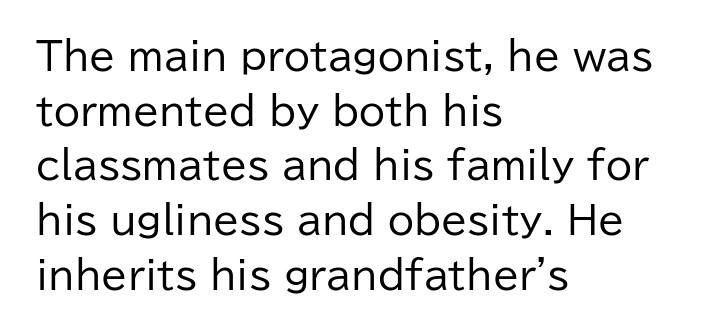
{"serif": "no", "italic": "no", "bold": "no", "weight": "regular", "width": "normal", "stroke_contrast": "low", "x_height": "medium", "monospaced": "no", "underline": "no", "align": "left", "line_spacing": "normal", "line_spacing_ratio": 1.44, "letter_spacing": "normal", "letter_spacing_em": 0.0, "glyph_px": 38}
